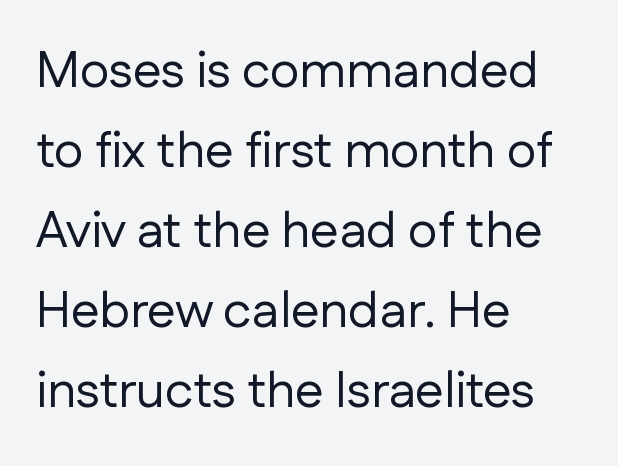
Q: Is the text bold? A: No.
Q: Is the text italic (slanted)? A: No, it is upright.
Q: Is the typeface a serif or a sans-serif typeface? A: Sans-serif.
Q: Is the text underlined? A: No.
Q: How is the paragraph aligned? A: Left-aligned.
Q: Is the spacing between letters normal or unusually wide? A: Normal.
Q: Is the spacing between lines tight, normal or loose? A: Normal.
Q: Width (condensed, normal, or wide)? A: Normal.
Q: Stroke contrast? A: Low.
Q: x-height? A: Medium.
Q: Monospaced? A: No.
